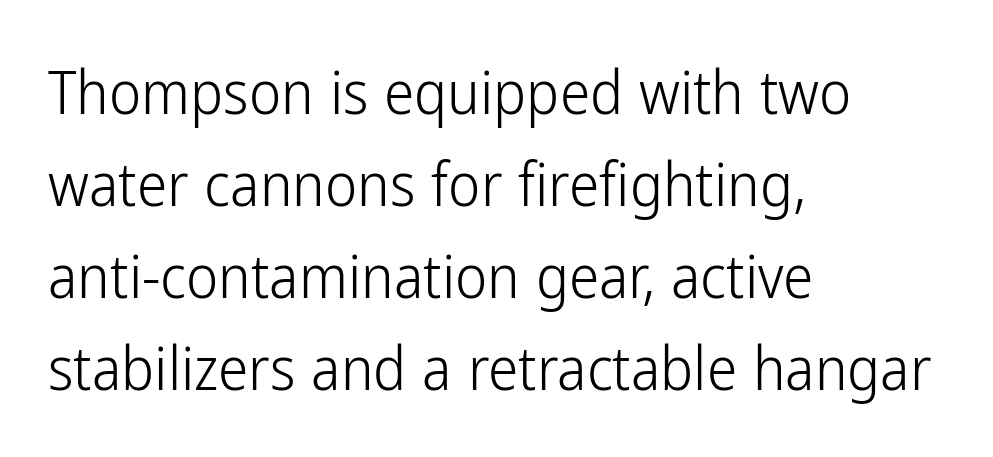
{"serif": "no", "italic": "no", "bold": "no", "weight": "light", "width": "condensed", "stroke_contrast": "low", "x_height": "medium", "monospaced": "no", "underline": "no", "align": "left", "line_spacing": "normal", "line_spacing_ratio": 1.51, "letter_spacing": "normal", "letter_spacing_em": 0.0, "glyph_px": 61}
